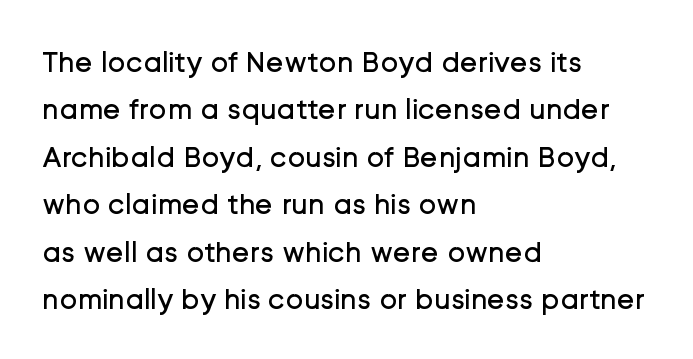
The image shows 30 px regular-weight sans-serif type, upright; set left-aligned, normal line spacing (1.58x), normal letter spacing, not underlined; low stroke contrast and a medium x-height.
